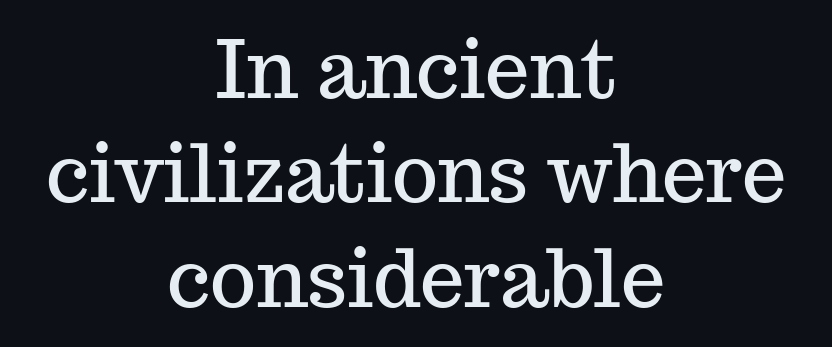
{"serif": "yes", "italic": "no", "width": "normal", "stroke_contrast": "medium", "x_height": "medium", "monospaced": "no", "underline": "no", "align": "center", "line_spacing": "normal", "line_spacing_ratio": 1.32, "letter_spacing": "normal", "letter_spacing_em": 0.0, "glyph_px": 79}
